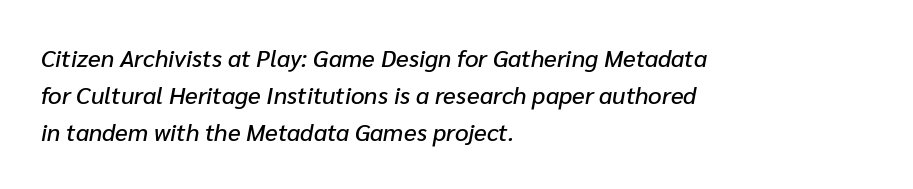
{"italic": "yes", "lean": "right", "slant_degrees": 10, "underline": "no", "align": "left", "line_spacing": "normal", "line_spacing_ratio": 1.55, "letter_spacing": "normal", "letter_spacing_em": 0.0, "glyph_px": 24}
